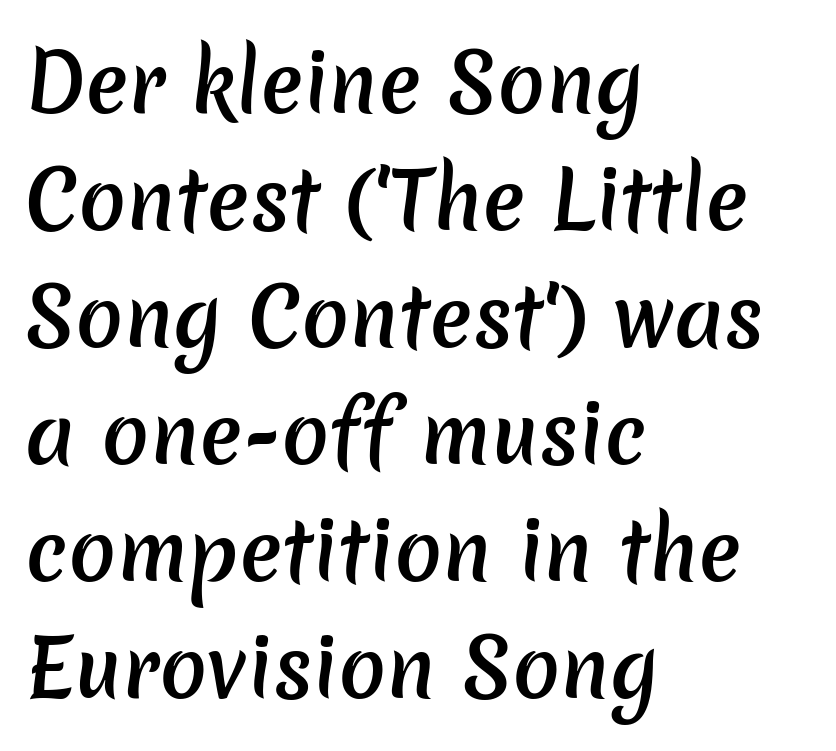
The image shows 79 px semibold sans-serif type; set left-aligned, normal line spacing (1.48x), normal letter spacing, not underlined; low stroke contrast and a medium x-height.
